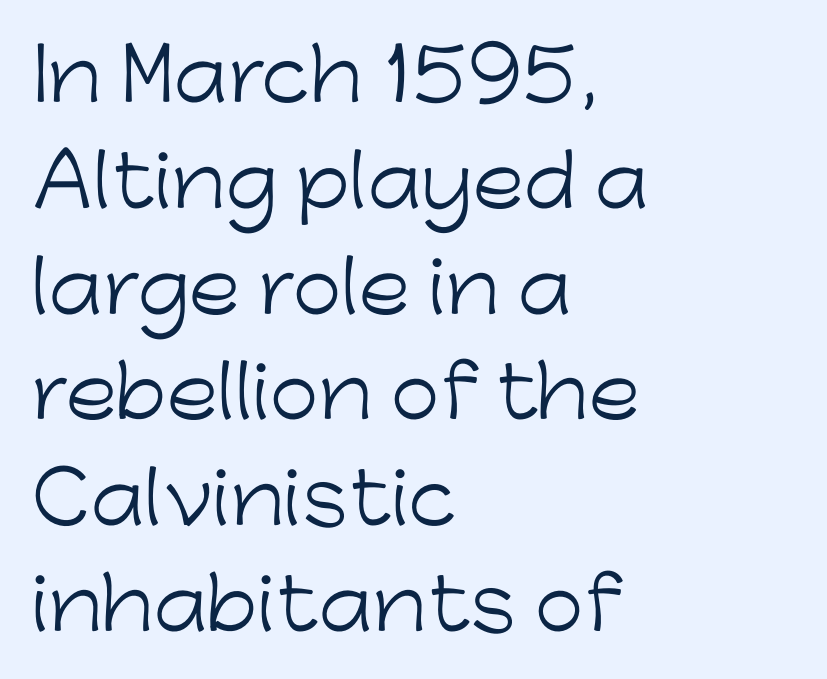
No feet cap the strokes, marking this as sans-serif type. Compared with typical paragraphs, the rows here are spaced about the same. The gaps between neighbouring characters are ordinary and unremarkable. One-word summary of the alignment: left. A typesetter would mark this as roman, not italic.
